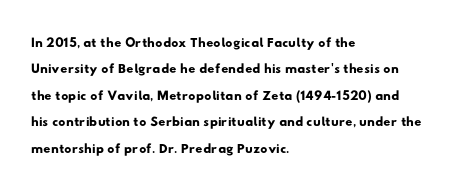
Just letters on the line, the space beneath them empty. Reading down the column, the eye jumps a familiar distance to each next line. Line beginnings align vertically; line endings do not. Characters follow at the spacing the type designer built in.
